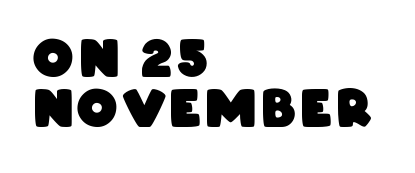
Nothing sits at the stroke ends, so this counts as sans-serif. Casual observation: everything's shoved over to the left. The words here are not underlined. Does the leading feel generous? Not at all — it's pinched. A typesetter would call this proportional, since set widths differ per character.
